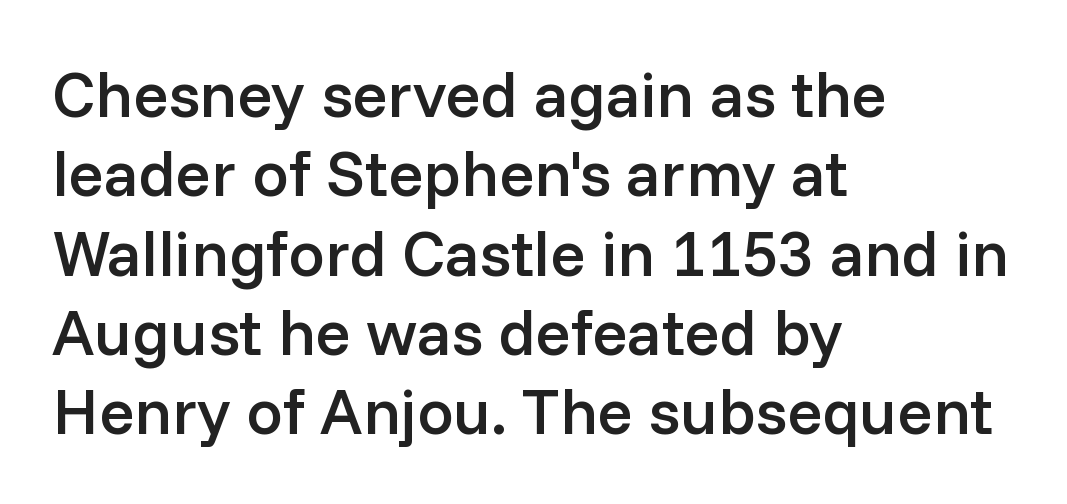
Q: Is the text bold? A: Semi-bold.
Q: Is the text italic (slanted)? A: No, it is upright.
Q: Is the typeface a serif or a sans-serif typeface? A: Sans-serif.
Q: Is the text underlined? A: No.
Q: How is the paragraph aligned? A: Left-aligned.
Q: Is the spacing between letters normal or unusually wide? A: Normal.
Q: Width (condensed, normal, or wide)? A: Normal.
Q: Stroke contrast? A: Low.
Q: x-height? A: Medium.
Q: Monospaced? A: No.
